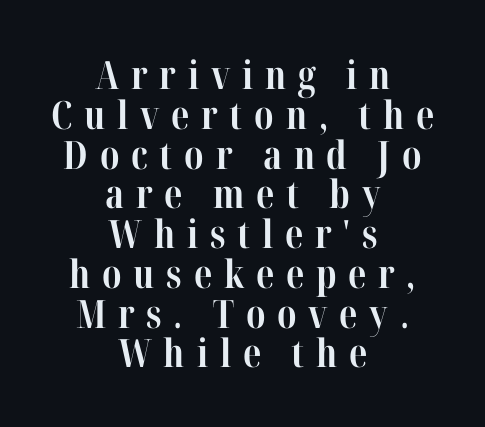
This sample has the flowing, uneven cadence of proportional lettering. Does extra space separate the letters? Yes, quite a lot of it. The vertical gap from one line to the next is small. If you drew a line through each stem, it would be perfectly vertical. The characters look thick and weighty, a clear bold. Yep, those are serifs on the letters.
